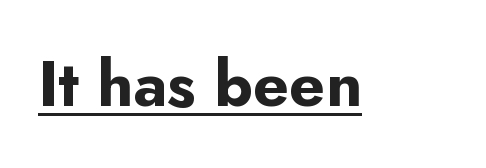
The image shows 63 px bold sans-serif type, upright; set normal letter spacing, underlined; low stroke contrast and a small x-height.
